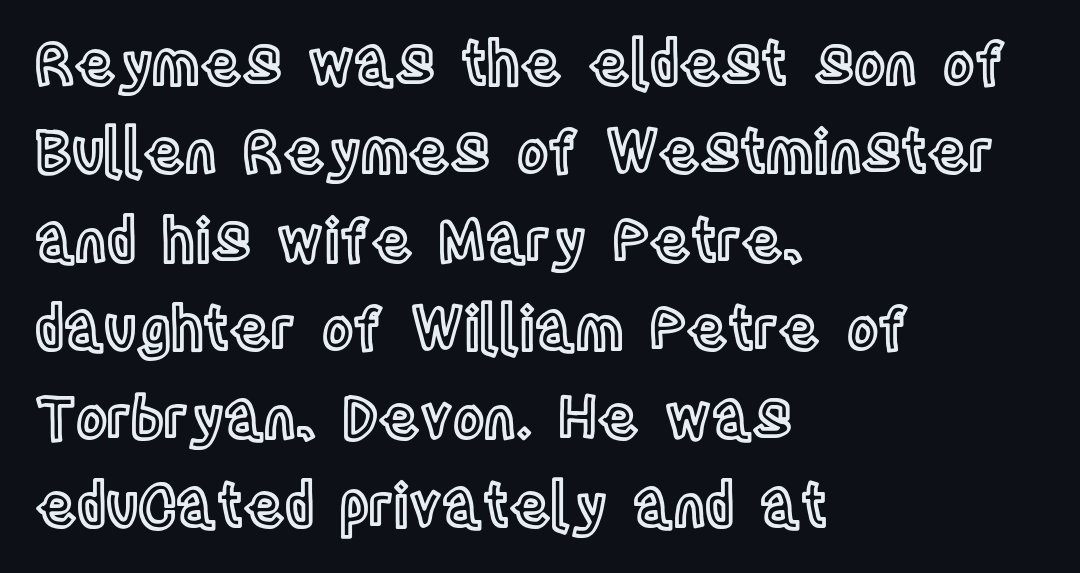
The type is set solid horizontally, with unmodified tracking. The leading is moderate, giving the passage an even texture. Italic: no, the glyphs are upright roman. Caption: multi-line text, flush left, ragged right.
